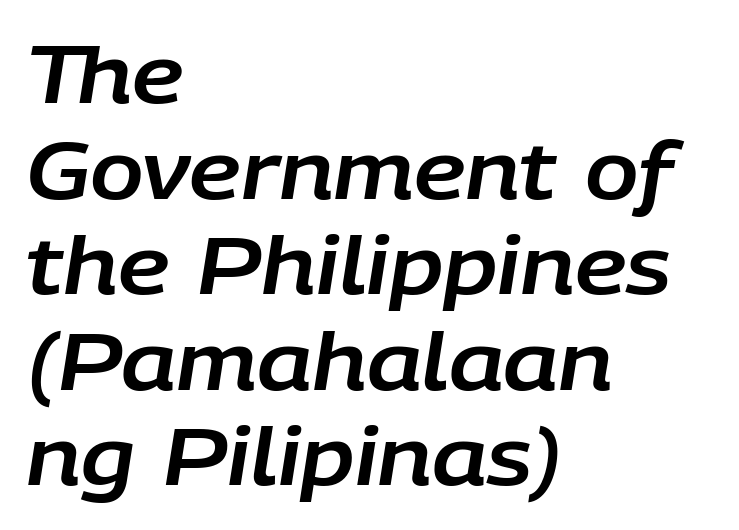
Each line starts at the same left margin while the right side varies. Characters are canted at an angle relative to the baseline's perpendicular. A typesetter would call this zero additional tracking. Looks like regular typesetting: each glyph gets only the width it needs. The gap between lines stays unmarked.
